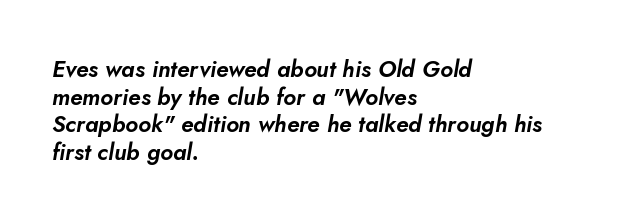
The image shows 23 px text type, italic (leaning right); set left-aligned, line spacing 1.2x, normal letter spacing, not underlined.
